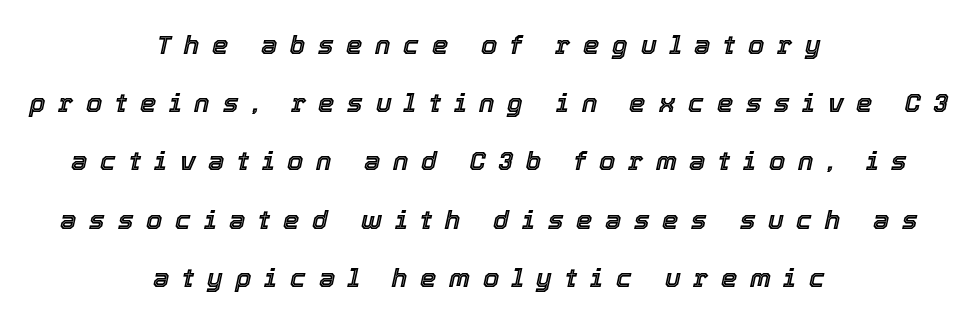
The image shows 26 px text type, italic (leaning right); set centered, loose line spacing (2.24x), unusually wide letter spacing (+0.49 em), not underlined.
